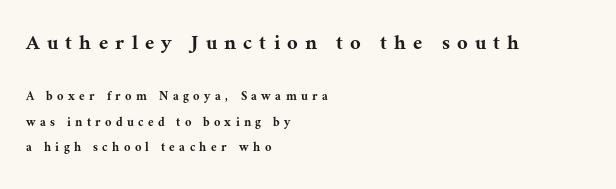
Q: Is the text italic (slanted)? A: No, it is upright.
Q: Is the text underlined? A: No.
Q: How is the paragraph aligned? A: Left-aligned.
Q: Is the spacing between letters normal or unusually wide? A: Unusually wide.
Q: Which block of text is set in a larger size, the first (top) or the second (bottom)? A: The first (top) one.
